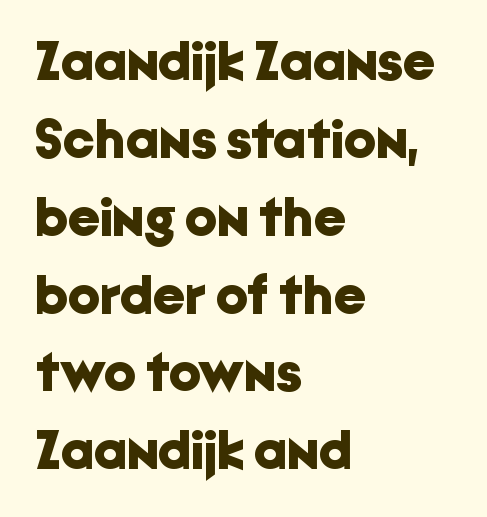
Q: Is the text bold? A: Yes.
Q: Is the text italic (slanted)? A: No, it is upright.
Q: Is the typeface a serif or a sans-serif typeface? A: Sans-serif.
Q: Is the text underlined? A: No.
Q: How is the paragraph aligned? A: Left-aligned.
Q: Is the spacing between letters normal or unusually wide? A: Normal.
Q: Is the spacing between lines tight, normal or loose? A: Normal.
Q: Width (condensed, normal, or wide)? A: Normal.
Q: Stroke contrast? A: Low.
Q: x-height? A: Medium.
Q: Monospaced? A: No.
